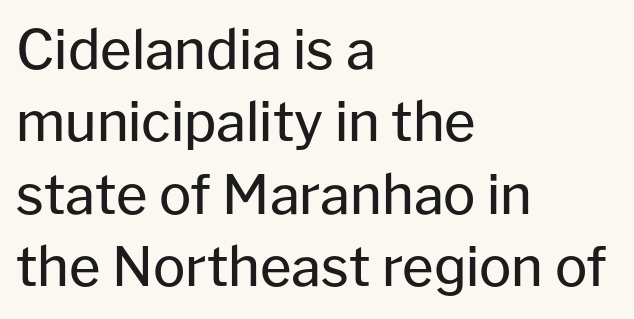
Q: Is the text bold? A: No.
Q: Is the text italic (slanted)? A: No, it is upright.
Q: Is the typeface a serif or a sans-serif typeface? A: Sans-serif.
Q: Is the text underlined? A: No.
Q: How is the paragraph aligned? A: Left-aligned.
Q: Is the spacing between letters normal or unusually wide? A: Normal.
Q: Is the spacing between lines tight, normal or loose? A: Normal.
Q: Width (condensed, normal, or wide)? A: Normal.
Q: Stroke contrast? A: Low.
Q: x-height? A: Medium.
Q: Monospaced? A: No.
